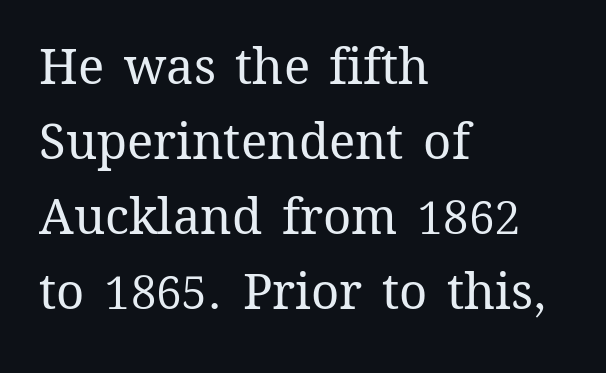
Note the varied advance widths — an 'i' is clearly narrower than an 'm'. Counters stay open thanks to moderate or lighter strokes. The passage is arranged the way most books set body copy — flush left. Letter spacing: default. Normally led — the rows are evenly, conventionally spaced.
